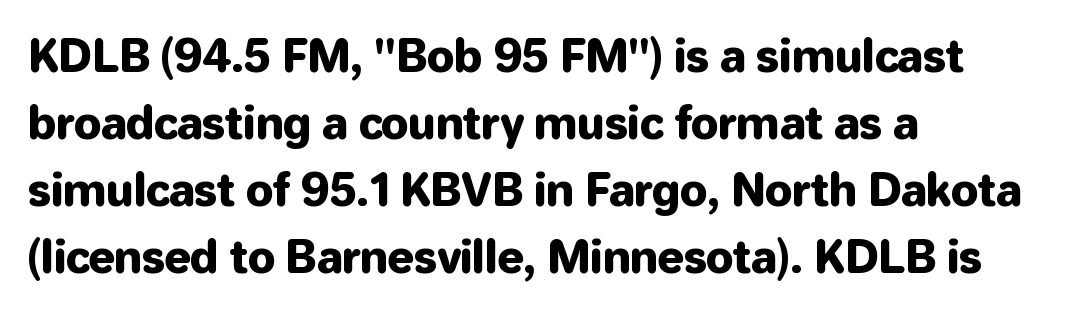
The image shows 44 px sans-serif type, upright; set left-aligned, normal line spacing (1.52x), normal letter spacing, not underlined; low stroke contrast and a medium x-height.
